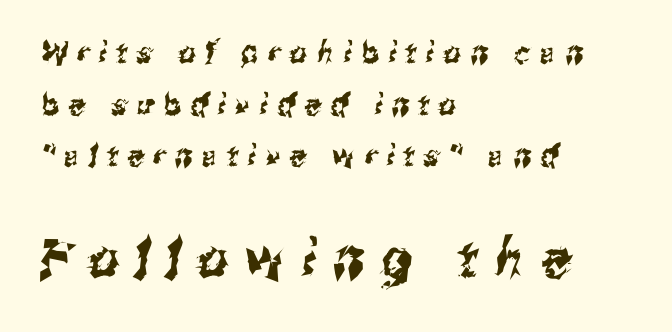
Words appear elongated and porous because spacing is wide. This is sans-serif lettering, the kind often seen on screens and signage. Block two is the big one; block one sits smaller above it. No word sits above an underline. The letters advance in unequal steps, a hallmark of proportional type. Casual observation: everything's shoved over to the left.
